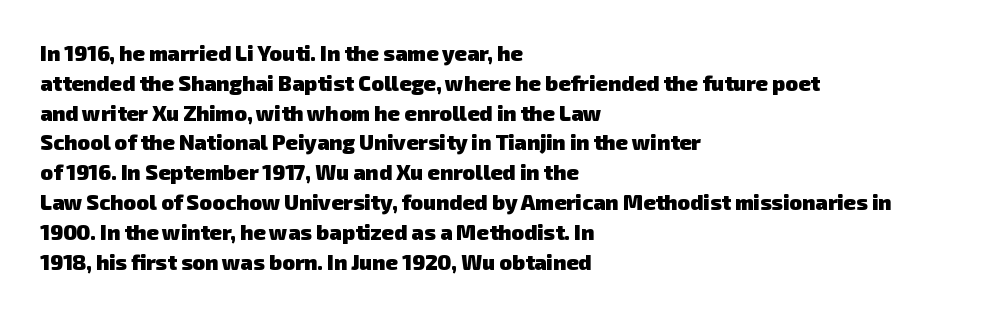
The image shows 21 px bold type; set left-aligned, normal line spacing (1.42x), normal letter spacing, not underlined.
